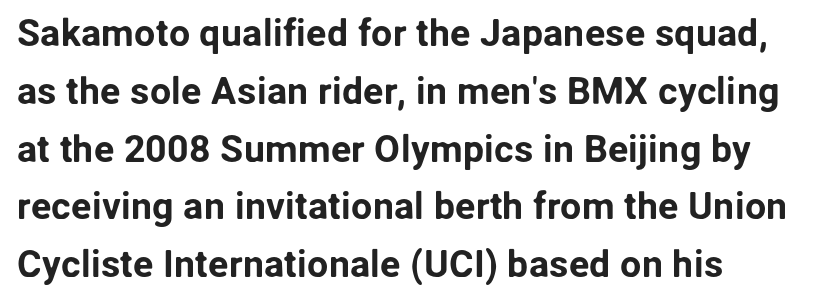
Q: Is the text italic (slanted)? A: No, it is upright.
Q: Is the typeface a serif or a sans-serif typeface? A: Sans-serif.
Q: Is the text underlined? A: No.
Q: Is the spacing between letters normal or unusually wide? A: Normal.
Q: Is the spacing between lines tight, normal or loose? A: Normal.
Q: Width (condensed, normal, or wide)? A: Normal.
Q: Stroke contrast? A: Low.
Q: x-height? A: Medium.
Q: Monospaced? A: No.
